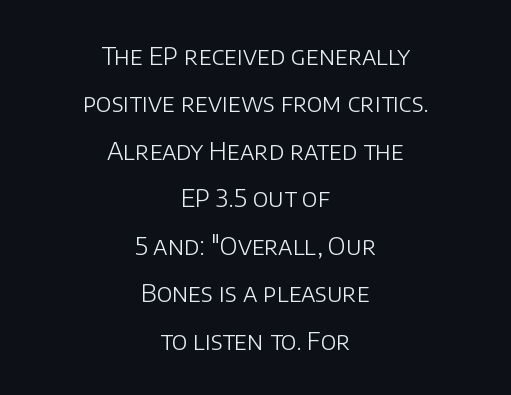
These lines were composed using upright roman letters. On a weight scale, this lands at 450 or below. Notice the wide empty band between every row — that's loose leading. Descender tails drop into unmarked territory. This sample is center-justified, so both line endings float freely.
